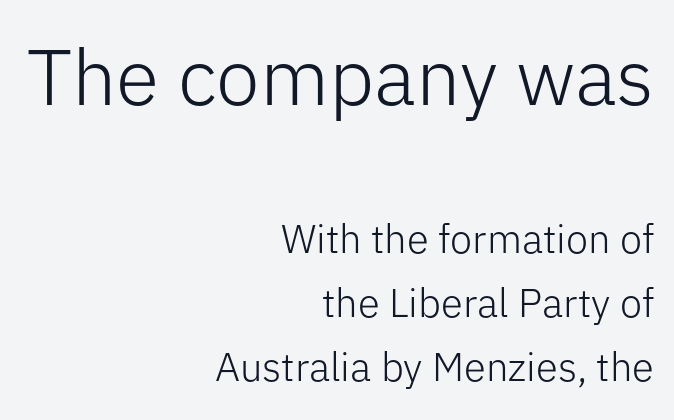
{"serif": "no", "italic": "no", "bold": "no", "weight": "light", "width": "normal", "stroke_contrast": "low", "x_height": "medium", "monospaced": "no", "underline": "no", "align": "right", "line_spacing": "normal", "line_spacing_ratio": 1.6, "letter_spacing": "normal", "letter_spacing_em": 0.0, "larger_block": "first", "size_ratio": 1.98, "glyph_px": 79}
